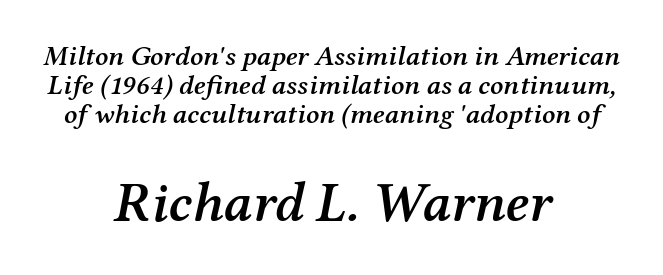
{"serif": "yes", "italic": "yes", "lean": "right", "slant_degrees": 12, "bold": "semi", "weight": "semibold", "width": "normal", "stroke_contrast": "medium", "x_height": "medium", "monospaced": "no", "underline": "no", "align": "center", "line_spacing": "tight", "line_spacing_ratio": 1.03, "letter_spacing": "normal", "letter_spacing_em": 0.0, "larger_block": "second", "size_ratio": 2.0, "glyph_px": 56}
